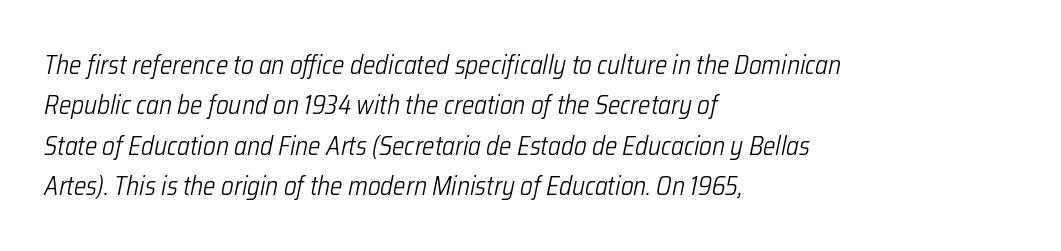
{"italic": "yes", "lean": "right", "slant_degrees": 12, "bold": "no", "underline": "no", "align": "left", "line_spacing": "normal", "line_spacing_ratio": 1.55, "letter_spacing": "normal", "letter_spacing_em": 0.0, "glyph_px": 26}
